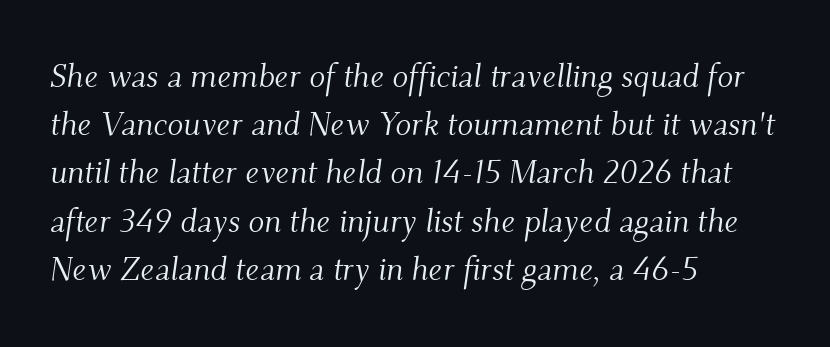
The image shows 33 px light serif type, italic (leaning right); set left-aligned, normal line spacing (1.46x), normal letter spacing, not underlined; medium stroke contrast and a small x-height.
